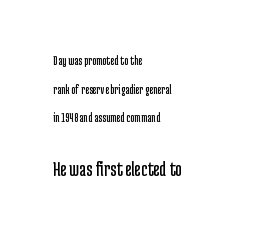
Q: Is the text bold? A: No.
Q: Is the text italic (slanted)? A: No, it is upright.
Q: Is the text underlined? A: No.
Q: How is the paragraph aligned? A: Left-aligned.
Q: Is the spacing between letters normal or unusually wide? A: Normal.
Q: Is the spacing between lines tight, normal or loose? A: Loose.
Q: Which block of text is set in a larger size, the first (top) or the second (bottom)? A: The second (bottom) one.
